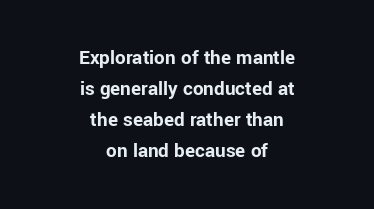
Descenders hang freely into open space. Chunky letters — that's bold for sure. The specimen reads as upright at a glance. Rows of type keep a routine distance in the vertical direction.
